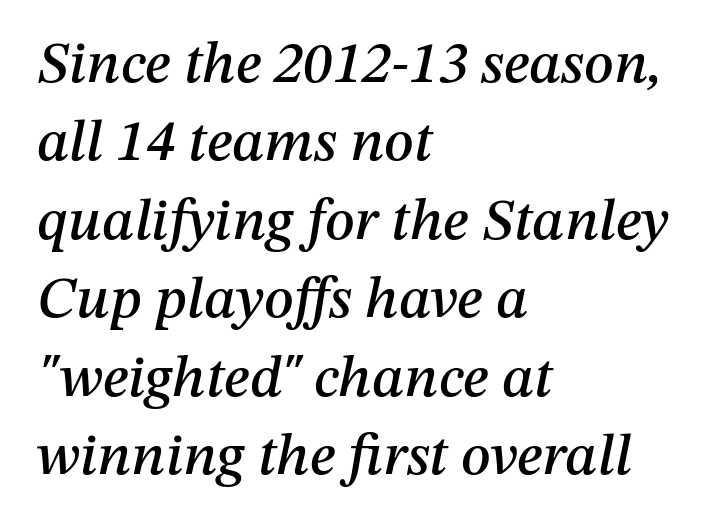
Does the copy run flush right? No — it runs flush left. These lines keep a tight, regular rhythm from letter to letter. Leading matches the norm, producing a regular column. The passage shown is typed in a proportional face where columns would drift. The specimen omits any rule beneath the text block's lines.
